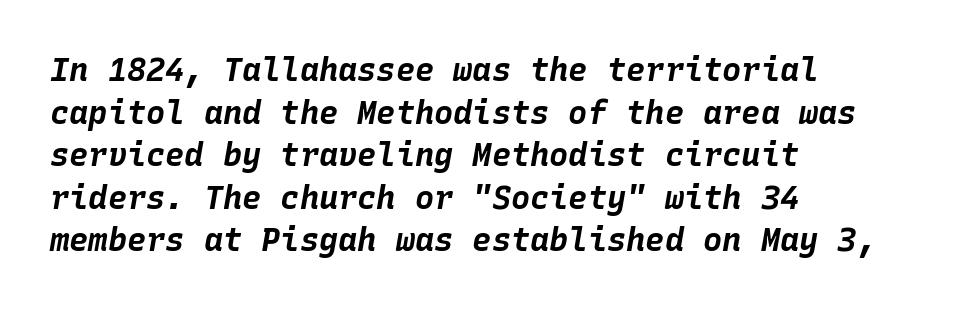
The image shows 32 px bold type, italic (leaning right), monospaced; set left-aligned, normal line spacing (1.33x), normal letter spacing, not underlined; low stroke contrast and a large x-height.
